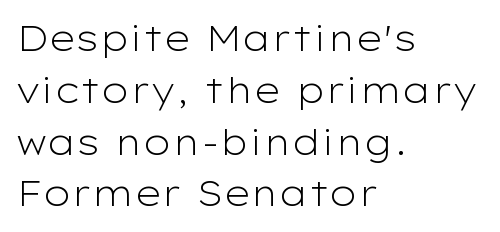
Q: Is the text bold? A: No.
Q: Is the text italic (slanted)? A: No, it is upright.
Q: Is the typeface a serif or a sans-serif typeface? A: Sans-serif.
Q: Is the text underlined? A: No.
Q: How is the paragraph aligned? A: Left-aligned.
Q: Is the spacing between letters normal or unusually wide? A: Normal.
Q: Is the spacing between lines tight, normal or loose? A: Normal.
Q: Width (condensed, normal, or wide)? A: Wide.
Q: Stroke contrast? A: Low.
Q: x-height? A: Medium.
Q: Monospaced? A: No.
